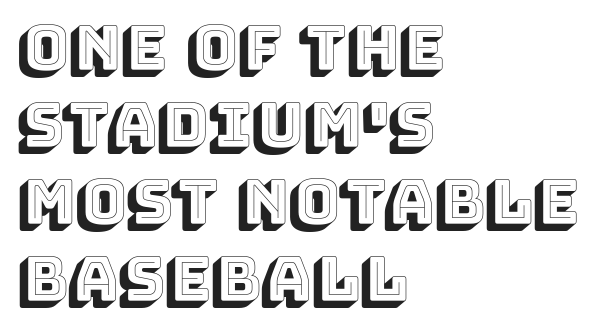
Varying glyph widths throughout — classic text-font behaviour. The gap between lines stays unmarked. No extra tracking has been applied to these lines. Each new line begins a customary step beneath the previous one. If you drew a line through each stem, it would be perfectly vertical. Typeset ragged right — the left edge is the straight one.
